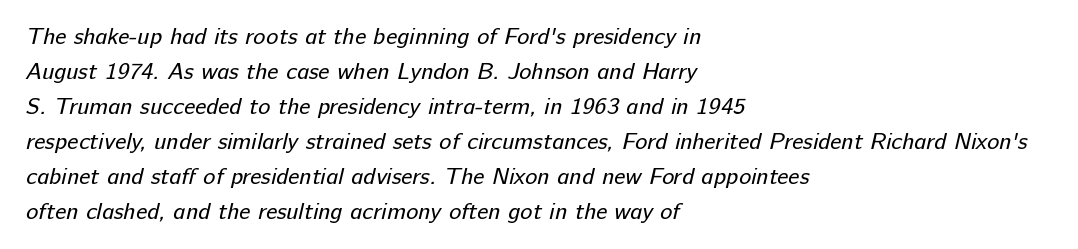
The image shows 23 px text type; set left-aligned, normal line spacing (1.52x), normal letter spacing, not underlined.
